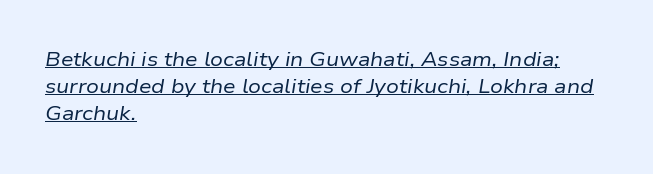
Q: Is the text bold? A: No.
Q: Is the text italic (slanted)? A: Yes, it leans right by about 9 degrees.
Q: Is the text underlined? A: Yes.
Q: How is the paragraph aligned? A: Left-aligned.
Q: Is the spacing between letters normal or unusually wide? A: Normal.
Q: Is the spacing between lines tight, normal or loose? A: Normal.
